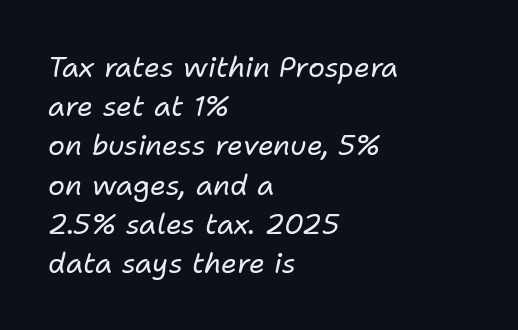
Q: Is the text bold? A: No.
Q: Is the text italic (slanted)? A: Yes, it leans right by about 11 degrees.
Q: Is the text underlined? A: No.
Q: How is the paragraph aligned? A: Left-aligned.
Q: Is the spacing between letters normal or unusually wide? A: Normal.
Q: Is the spacing between lines tight, normal or loose? A: Normal.
Q: Width (condensed, normal, or wide)? A: Normal.
Q: Stroke contrast? A: Low.
Q: x-height? A: Medium.
Q: Monospaced? A: No.
